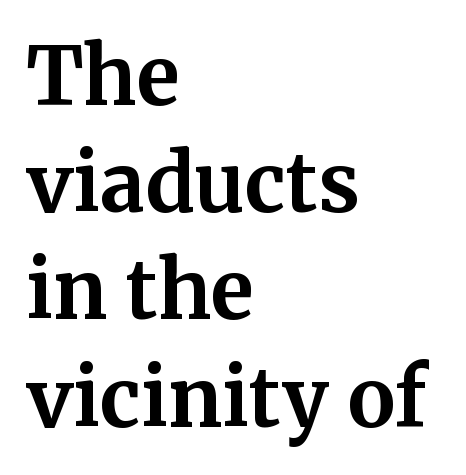
The image shows 80 px bold serif type, upright; set left-aligned, normal line spacing (1.34x), normal letter spacing, not underlined; medium stroke contrast and a medium x-height.
